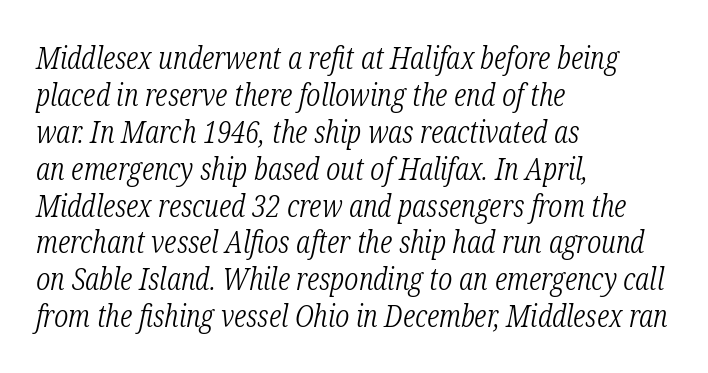
{"serif": "yes", "italic": "yes", "lean": "right", "slant_degrees": 12, "bold": "no", "weight": "light", "width": "condensed", "stroke_contrast": "low", "x_height": "medium", "monospaced": "no", "underline": "no", "align": "left", "line_spacing_ratio": 1.23, "letter_spacing": "normal", "letter_spacing_em": 0.0, "glyph_px": 30}
